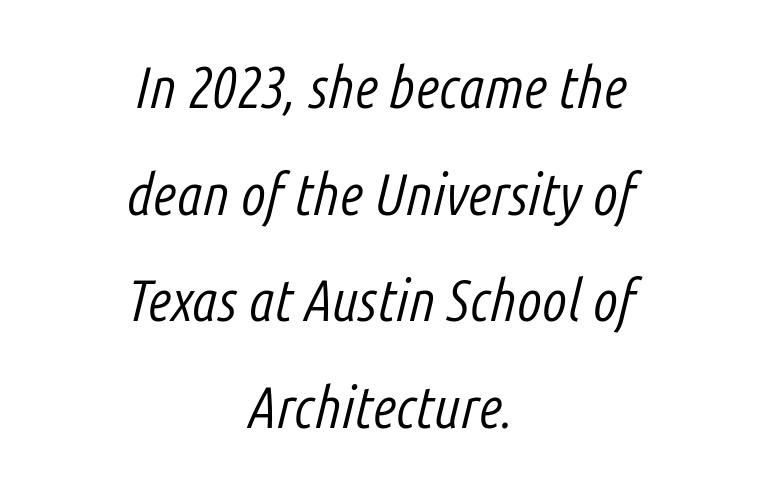
Q: Is the text bold? A: No.
Q: Is the text italic (slanted)? A: Yes, it leans right by about 14 degrees.
Q: Is the text underlined? A: No.
Q: How is the paragraph aligned? A: Centered.
Q: Is the spacing between letters normal or unusually wide? A: Normal.
Q: Width (condensed, normal, or wide)? A: Condensed.
Q: Stroke contrast? A: Low.
Q: x-height? A: Medium.
Q: Monospaced? A: No.
